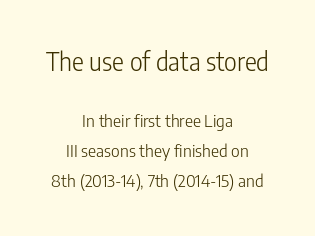
Q: Is the text bold? A: No.
Q: Is the text italic (slanted)? A: No, it is upright.
Q: Is the text underlined? A: No.
Q: How is the paragraph aligned? A: Centered.
Q: Is the spacing between letters normal or unusually wide? A: Normal.
Q: Which block of text is set in a larger size, the first (top) or the second (bottom)? A: The first (top) one.
